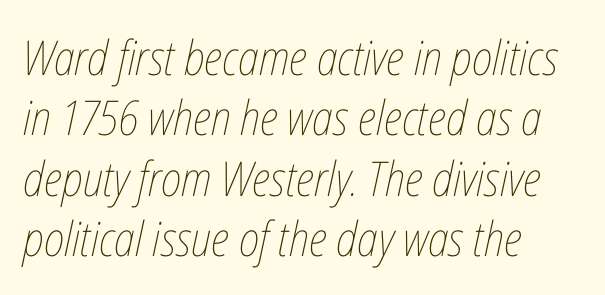
{"italic": "yes", "lean": "right", "slant_degrees": 12, "bold": "no", "weight": "thin", "width": "condensed", "stroke_contrast": "low", "x_height": "medium", "monospaced": "no", "underline": "no", "align": "left", "line_spacing": "normal", "line_spacing_ratio": 1.26, "letter_spacing": "normal", "letter_spacing_em": 0.0, "glyph_px": 48}
